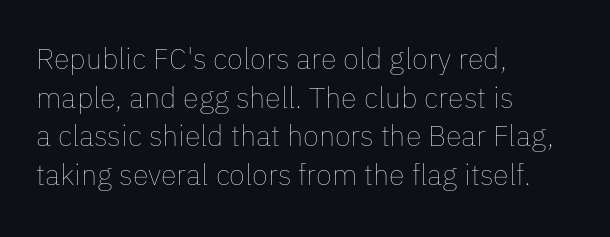
{"italic": "no", "bold": "no", "weight": "thin", "width": "normal", "stroke_contrast": "low", "x_height": "medium", "monospaced": "no", "underline": "no", "align": "left", "line_spacing": "normal", "line_spacing_ratio": 1.33, "letter_spacing": "normal", "letter_spacing_em": 0.0, "glyph_px": 29}
